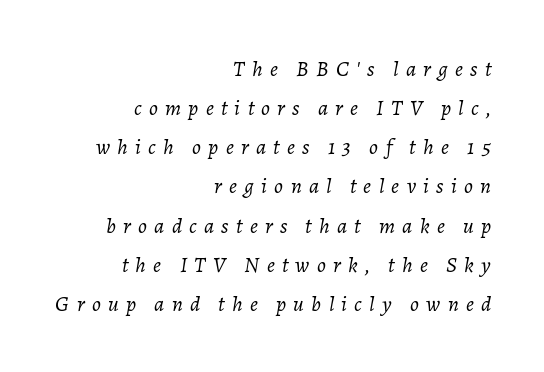
{"italic": "yes", "lean": "right", "slant_degrees": 7, "bold": "no", "underline": "no", "align": "right", "line_spacing_ratio": 1.78, "letter_spacing": "wide", "letter_spacing_em": 0.33, "glyph_px": 22}
